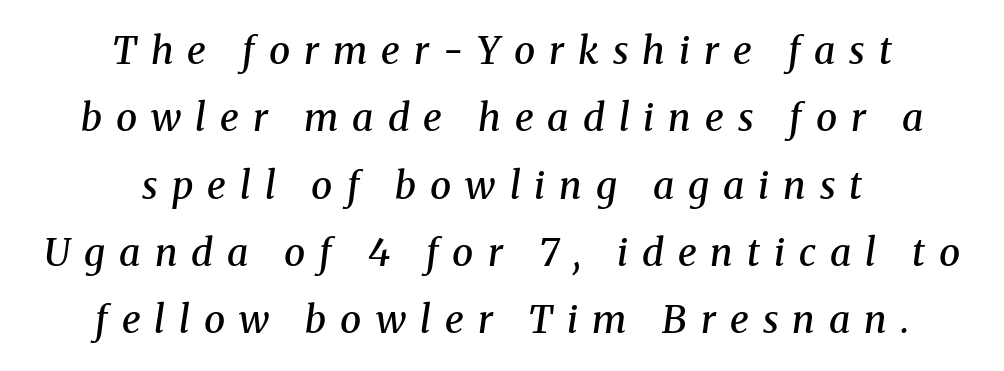
Q: Is the text bold? A: Semi-bold.
Q: Is the text italic (slanted)? A: Yes, it leans right by about 8 degrees.
Q: Is the typeface a serif or a sans-serif typeface? A: Serif.
Q: Is the text underlined? A: No.
Q: How is the paragraph aligned? A: Centered.
Q: Is the spacing between letters normal or unusually wide? A: Unusually wide.
Q: Width (condensed, normal, or wide)? A: Normal.
Q: Stroke contrast? A: Medium.
Q: x-height? A: Medium.
Q: Monospaced? A: No.
